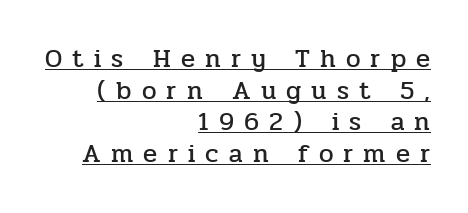
A student would call this right alignment; a typographer would say flush right, rag left. Caption: expanded tracking, letters set apart. A baseline rule has been typeset under these characters. This is roman type, the default non-slanted kind.
